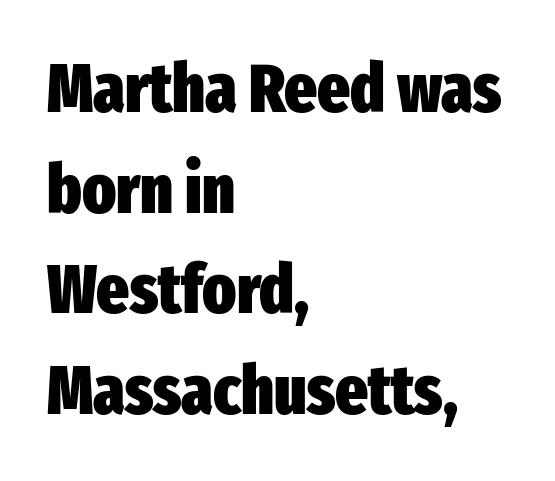
The image shows 69 px heavy, condensed sans-serif type, upright; set left-aligned, normal line spacing (1.46x), normal letter spacing, not underlined; low stroke contrast and a medium x-height.
